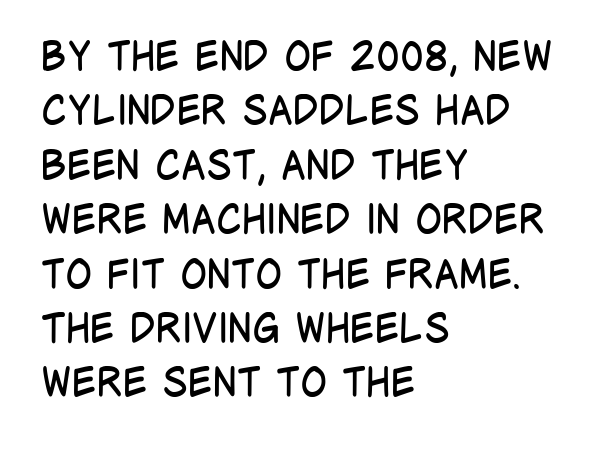
Do the letters lean? They stand straight. Leading matches the norm, producing a regular column. Nothing sits at the stroke ends, so this counts as sans-serif. This reads as an unemphasized weight, regular at the heaviest. A typesetter would call this zero additional tracking.
